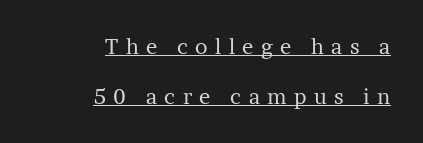
Q: Is the text bold? A: No.
Q: Is the text italic (slanted)? A: No, it is upright.
Q: Is the text underlined? A: Yes.
Q: How is the paragraph aligned? A: Right-aligned.
Q: Is the spacing between letters normal or unusually wide? A: Unusually wide.
Q: Is the spacing between lines tight, normal or loose? A: Loose.
